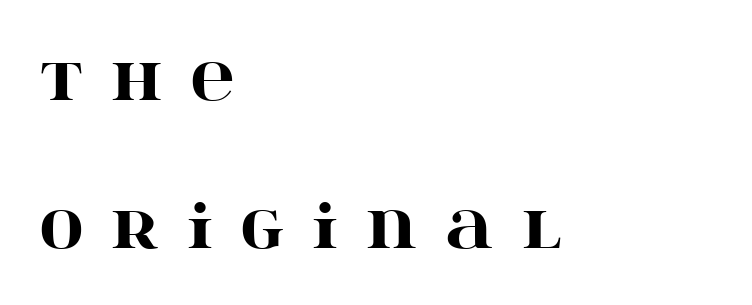
Nope, not italic — everything's standing straight. Descender tails drop into unmarked territory. Horizontally, the lines are justified to the leading edge only. The leading is generous, giving the passage an open texture.
